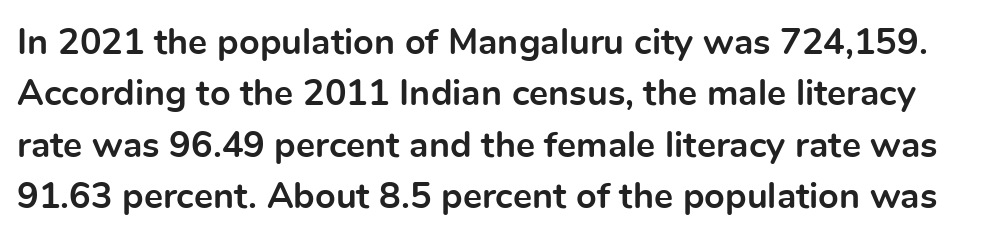
The face used here is rendered with its standard letterfit. The passage shown is emphatically bold. The zone under the glyphs is completely vacant. Every stem runs plumb, perpendicular to the baseline.
